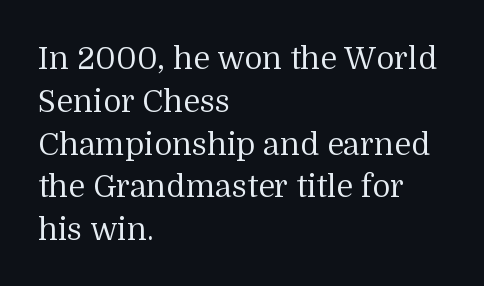
Q: Is the text bold? A: No.
Q: Is the text italic (slanted)? A: No, it is upright.
Q: Is the typeface a serif or a sans-serif typeface? A: Serif.
Q: Is the text underlined? A: No.
Q: How is the paragraph aligned? A: Left-aligned.
Q: Is the spacing between letters normal or unusually wide? A: Normal.
Q: Is the spacing between lines tight, normal or loose? A: Normal.
Q: Width (condensed, normal, or wide)? A: Normal.
Q: Stroke contrast? A: Medium.
Q: x-height? A: Medium.
Q: Monospaced? A: No.
